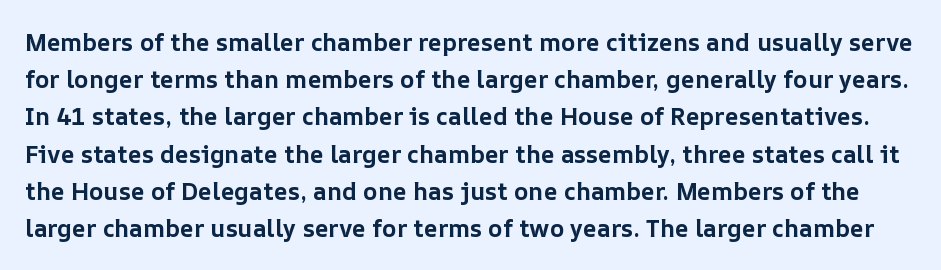
Q: Is the text bold? A: Yes.
Q: Is the text italic (slanted)? A: No, it is upright.
Q: Is the text underlined? A: No.
Q: Is the spacing between letters normal or unusually wide? A: Normal.
Q: Is the spacing between lines tight, normal or loose? A: Normal.
